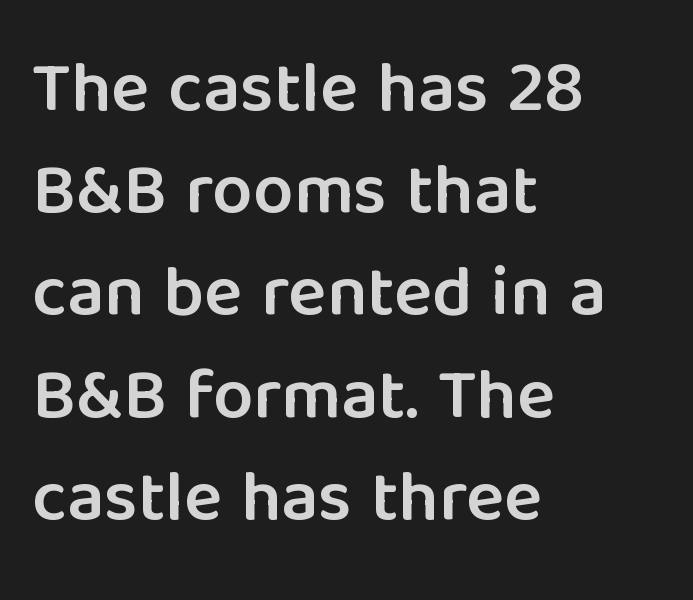
{"serif": "no", "italic": "no", "bold": "semi", "weight": "semibold", "width": "normal", "stroke_contrast": "low", "x_height": "medium", "monospaced": "no", "underline": "no", "align": "left", "line_spacing": "normal", "line_spacing_ratio": 1.42, "letter_spacing": "normal", "letter_spacing_em": 0.0, "glyph_px": 72}
